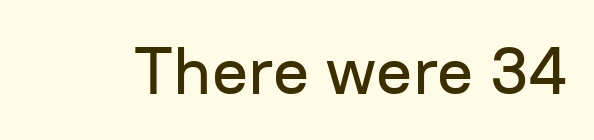
Each letter's strokes conclude bluntly, with no projecting serifs. Note the varied advance widths — an 'i' is clearly narrower than an 'm'. The rendering keeps characters at their native spacing. The space beneath each line is pristine and unruled.
